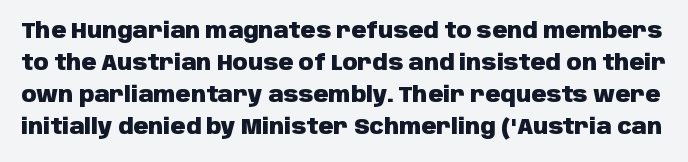
{"italic": "no", "bold": "yes", "underline": "no", "line_spacing": "normal", "line_spacing_ratio": 1.53, "letter_spacing": "normal", "letter_spacing_em": 0.0, "glyph_px": 21}
